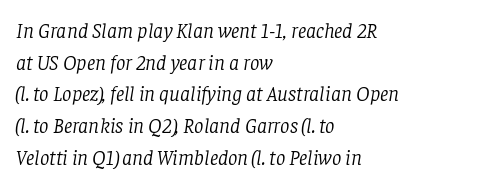
Q: Is the text bold? A: No.
Q: Is the text italic (slanted)? A: Yes, it leans right by about 8 degrees.
Q: Is the text underlined? A: No.
Q: How is the paragraph aligned? A: Left-aligned.
Q: Is the spacing between letters normal or unusually wide? A: Normal.
Q: Is the spacing between lines tight, normal or loose? A: Normal.
